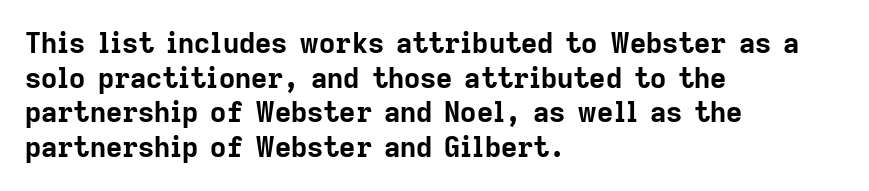
Spacing verdict: proportional, widths tailored to each character. The face used here has the dense, thick strokes of a bold. Posture: upright roman. Type without underlining. Students, note that the glyphs here touch the page at normal intervals. The text was rendered using a sans face with plain stroke endings.
